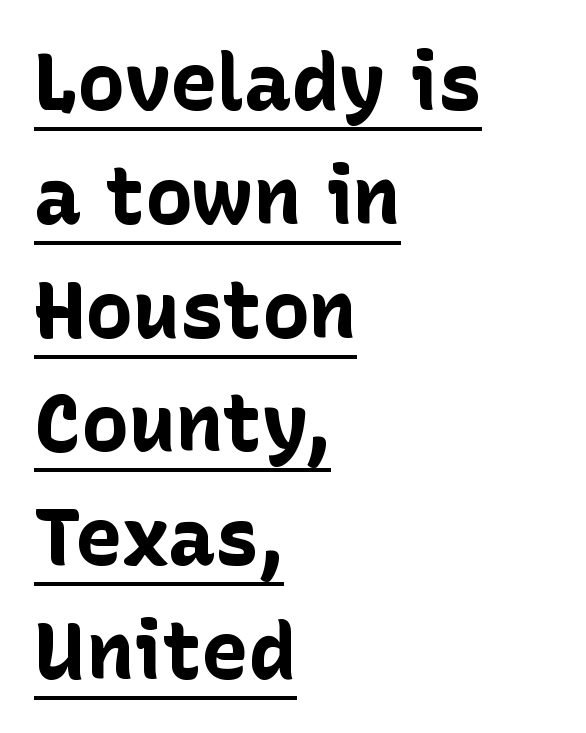
Q: Is the text bold? A: Yes.
Q: Is the text italic (slanted)? A: No, it is upright.
Q: Is the typeface a serif or a sans-serif typeface? A: Sans-serif.
Q: Is the text underlined? A: Yes.
Q: How is the paragraph aligned? A: Left-aligned.
Q: Is the spacing between letters normal or unusually wide? A: Normal.
Q: Is the spacing between lines tight, normal or loose? A: Normal.
Q: Width (condensed, normal, or wide)? A: Normal.
Q: Stroke contrast? A: Low.
Q: x-height? A: Medium.
Q: Monospaced? A: No.
